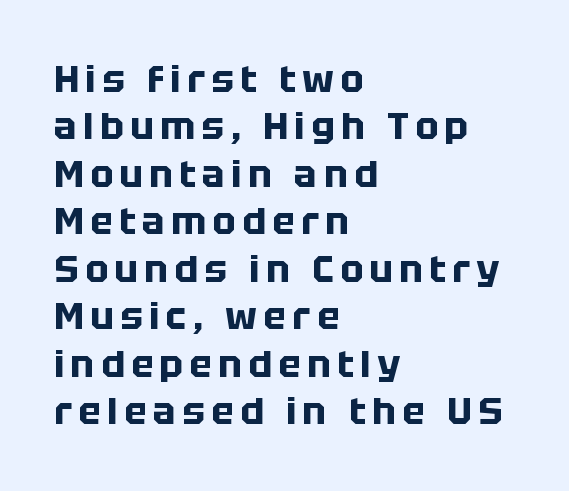
{"serif": "no", "italic": "no", "bold": "yes", "weight": "bold", "width": "normal", "stroke_contrast": "low", "x_height": "large", "monospaced": "no", "underline": "no", "align": "left", "line_spacing": "normal", "line_spacing_ratio": 1.25, "glyph_px": 38}
